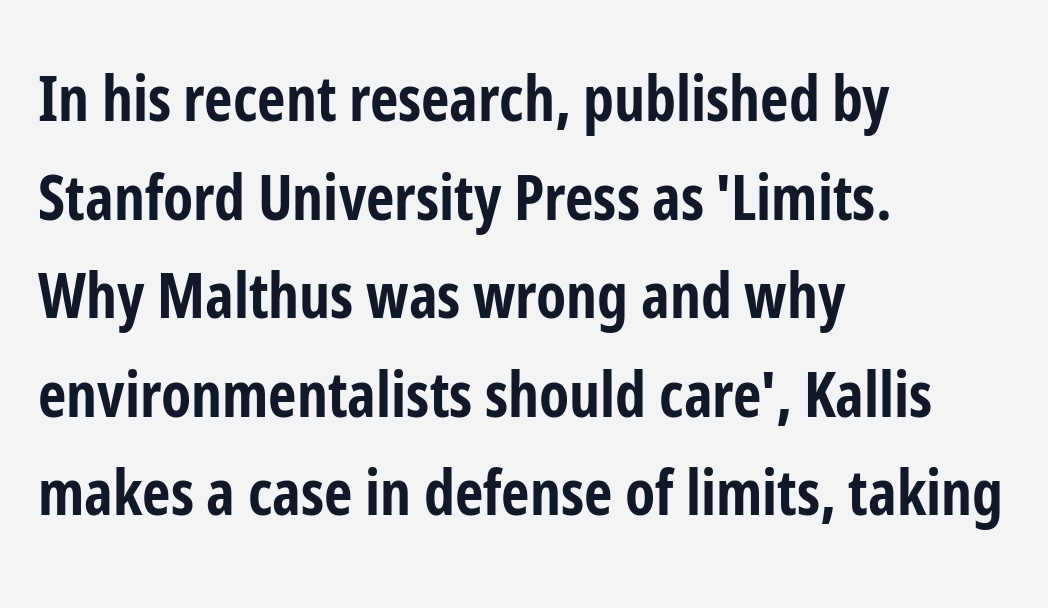
{"serif": "no", "italic": "no", "bold": "yes", "weight": "bold", "width": "condensed", "stroke_contrast": "low", "x_height": "medium", "monospaced": "no", "underline": "no", "align": "left", "line_spacing": "normal", "line_spacing_ratio": 1.59, "letter_spacing": "normal", "letter_spacing_em": 0.0, "glyph_px": 62}
